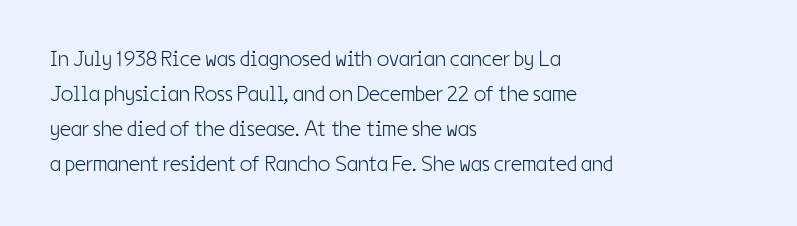
Q: Is the text bold? A: No.
Q: Is the text italic (slanted)? A: No, it is upright.
Q: Is the text underlined? A: No.
Q: How is the paragraph aligned? A: Left-aligned.
Q: Is the spacing between letters normal or unusually wide? A: Normal.
Q: Is the spacing between lines tight, normal or loose? A: Normal.
